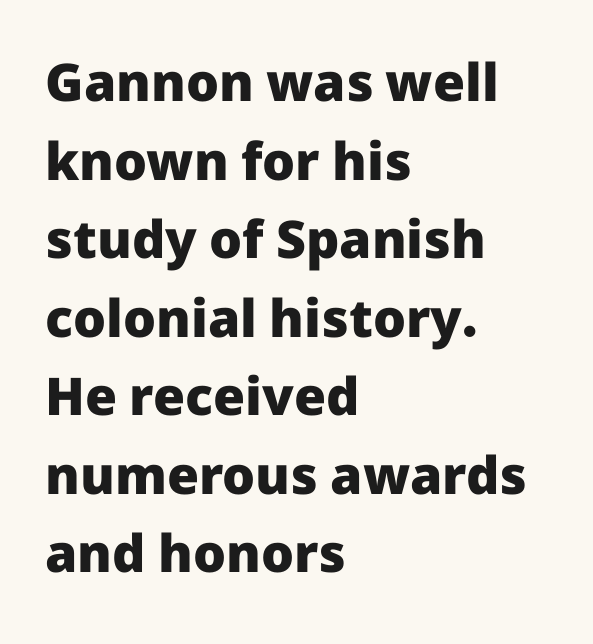
Q: Is the text bold? A: Yes.
Q: Is the text italic (slanted)? A: No, it is upright.
Q: Is the typeface a serif or a sans-serif typeface? A: Sans-serif.
Q: Is the text underlined? A: No.
Q: How is the paragraph aligned? A: Left-aligned.
Q: Is the spacing between letters normal or unusually wide? A: Normal.
Q: Is the spacing between lines tight, normal or loose? A: Normal.
Q: Width (condensed, normal, or wide)? A: Normal.
Q: Stroke contrast? A: Low.
Q: x-height? A: Medium.
Q: Monospaced? A: No.
